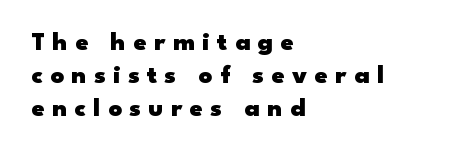
A typesetter would call this leading conventional body-copy spacing. Emphasis by weight is at full strength: bold. No word sits above an underline. You can tell it's not italic because the verticals are truly vertical.
